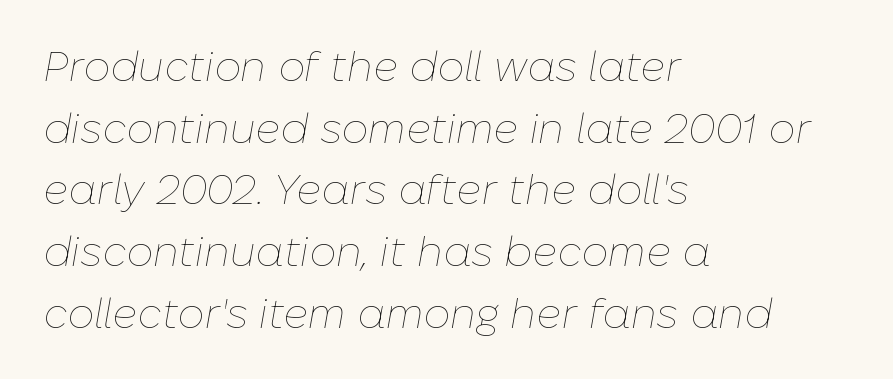
Q: Is the text bold? A: No.
Q: Is the text italic (slanted)? A: Yes, it leans right by about 10 degrees.
Q: Is the text underlined? A: No.
Q: How is the paragraph aligned? A: Left-aligned.
Q: Is the spacing between letters normal or unusually wide? A: Normal.
Q: Is the spacing between lines tight, normal or loose? A: Normal.
Q: Width (condensed, normal, or wide)? A: Normal.
Q: Stroke contrast? A: Low.
Q: x-height? A: Medium.
Q: Monospaced? A: No.
